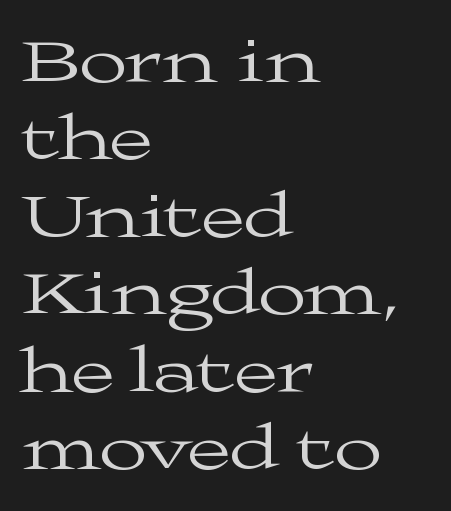
Here the glyphs are tracked normally, forming tight word shapes. The typesetting does not lean heavy: it is not bold. Posture: vertical. The typeface chosen for these lines features serifs. The space beneath each line is pristine and unruled.
